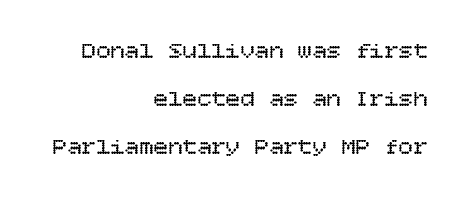
Q: Is the text bold? A: No.
Q: Is the text italic (slanted)? A: No, it is upright.
Q: Is the text underlined? A: No.
Q: How is the paragraph aligned? A: Right-aligned.
Q: Is the spacing between letters normal or unusually wide? A: Normal.
Q: Is the spacing between lines tight, normal or loose? A: Loose.
